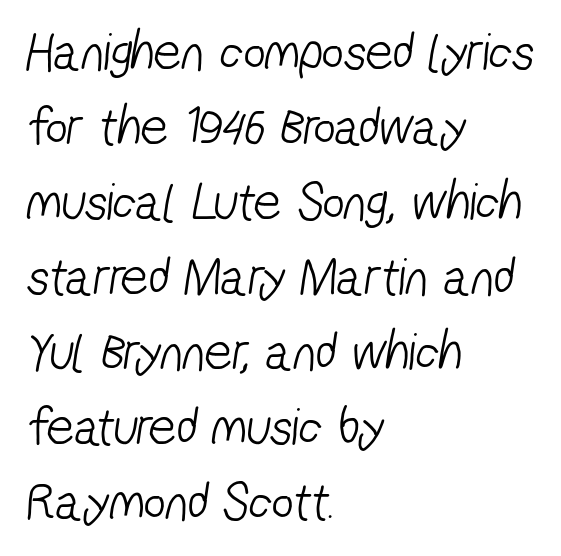
Q: Is the text bold? A: No.
Q: Is the typeface a serif or a sans-serif typeface? A: Sans-serif.
Q: Is the text underlined? A: No.
Q: How is the paragraph aligned? A: Left-aligned.
Q: Is the spacing between letters normal or unusually wide? A: Normal.
Q: Is the spacing between lines tight, normal or loose? A: Normal.
Q: Width (condensed, normal, or wide)? A: Condensed.
Q: Stroke contrast? A: Low.
Q: x-height? A: Medium.
Q: Monospaced? A: No.
